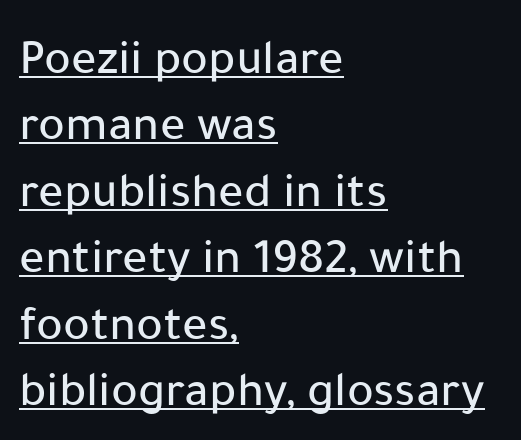
Letterform terminals end flat and unadorned throughout the passage. It's the straight-up-and-down kind of type. Visually the block forms a straight wall on the left and a jagged coastline on the right. These lines are rendered in a variable-pitch font. The letters sit at their default tracking, neither squeezed nor spread. The rendering uses a moderate line-height, typical for paragraphs.
